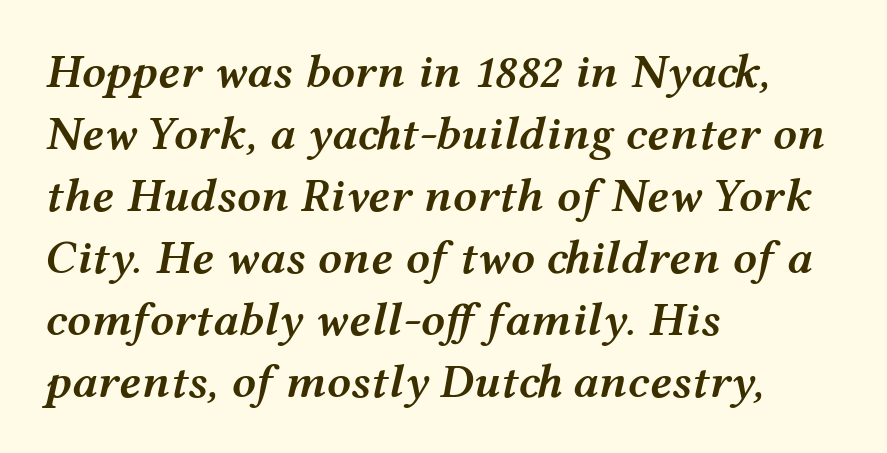
The image shows 48 px semibold, wide type, italic (leaning right); set left-aligned, normal line spacing (1.29x), normal letter spacing, not underlined; medium stroke contrast and a medium x-height.
